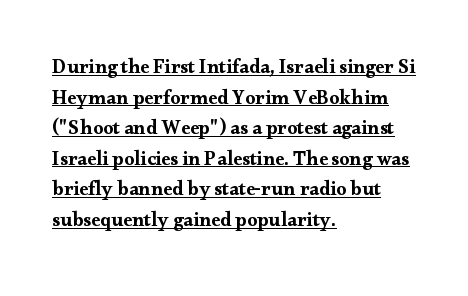
Q: Is the text italic (slanted)? A: No, it is upright.
Q: Is the text underlined? A: Yes.
Q: How is the paragraph aligned? A: Left-aligned.
Q: Is the spacing between letters normal or unusually wide? A: Normal.
Q: Is the spacing between lines tight, normal or loose? A: Normal.
